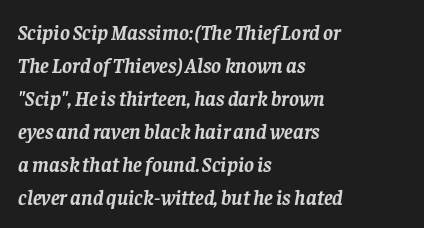
Q: Is the text bold? A: Yes.
Q: Is the text italic (slanted)? A: Yes, it leans right by about 8 degrees.
Q: Is the text underlined? A: No.
Q: How is the paragraph aligned? A: Left-aligned.
Q: Is the spacing between letters normal or unusually wide? A: Normal.
Q: Is the spacing between lines tight, normal or loose? A: Normal.
